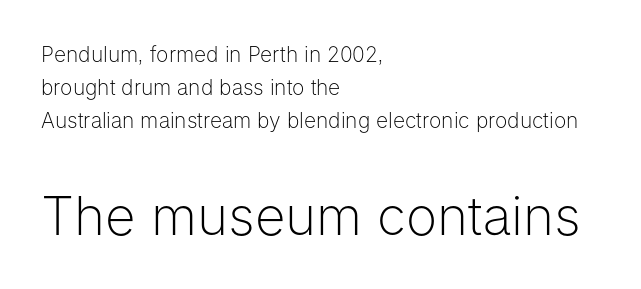
Underlining? Definitely not there. Look at the glyph heights: the lower group is clearly the bigger setting. No letter is thick-stroked: the sample isn't bold. This is sans-serif lettering, the kind often seen on screens and signage.
